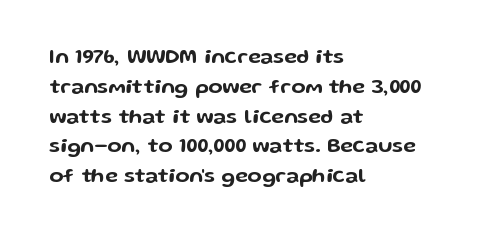
The image shows 21 px text type, upright; set left-aligned, normal line spacing (1.42x), normal letter spacing, not underlined.
